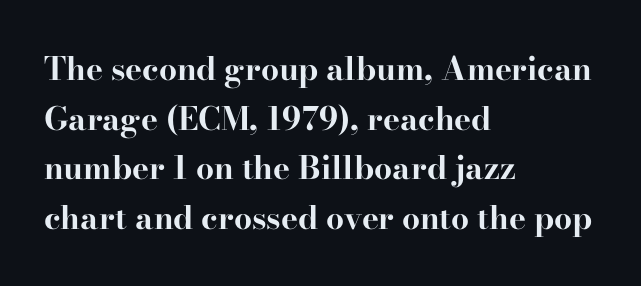
{"serif": "yes", "italic": "no", "bold": "yes", "weight": "bold", "width": "wide", "stroke_contrast": "high", "x_height": "small", "monospaced": "no", "underline": "no", "align": "left", "line_spacing": "normal", "line_spacing_ratio": 1.55, "letter_spacing": "normal", "letter_spacing_em": 0.0, "glyph_px": 32}
